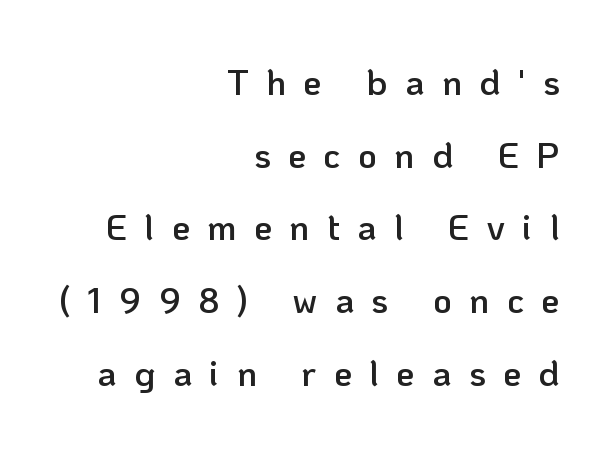
{"serif": "no", "italic": "no", "bold": "semi", "weight": "semibold", "width": "normal", "stroke_contrast": "low", "x_height": "medium", "monospaced": "no", "underline": "no", "align": "right", "line_spacing": "loose", "line_spacing_ratio": 2.02, "letter_spacing": "wide", "letter_spacing_em": 0.49, "glyph_px": 36}
